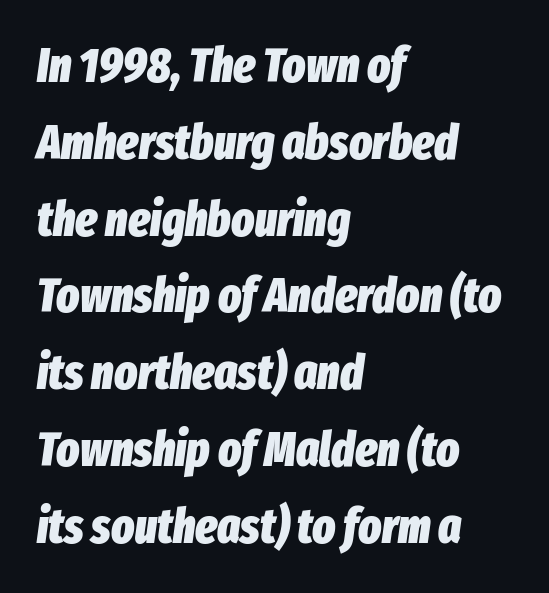
The image shows 48 px heavy, condensed type, italic (leaning right); set left-aligned, normal line spacing (1.6x), normal letter spacing, not underlined; low stroke contrast and a medium x-height.
